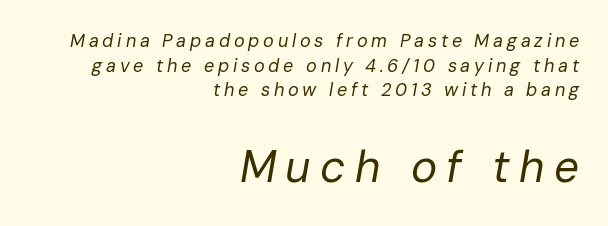
The image shows 44 px regular-weight type, italic (leaning right); set right-aligned, normal line spacing (1.37x), unusually wide letter spacing (+0.21 em), not underlined; the second (bottom) block is 2.44x larger; low stroke contrast and a medium x-height.
